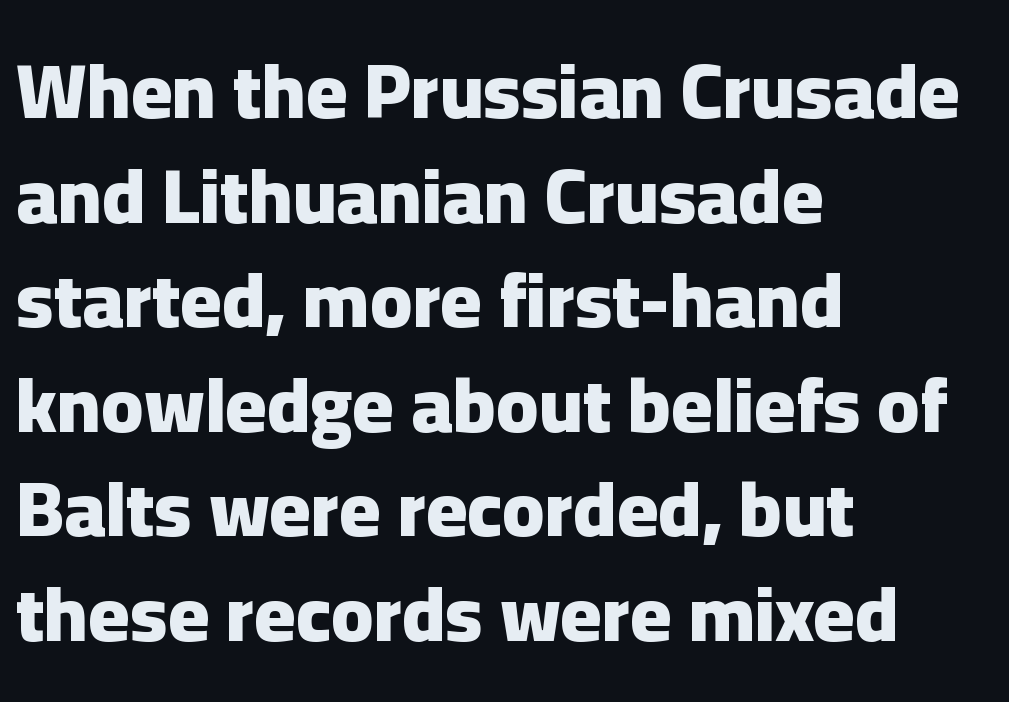
The image shows 78 px heavy sans-serif type, upright; set left-aligned, normal line spacing (1.34x), normal letter spacing, not underlined; low stroke contrast and a medium x-height.
